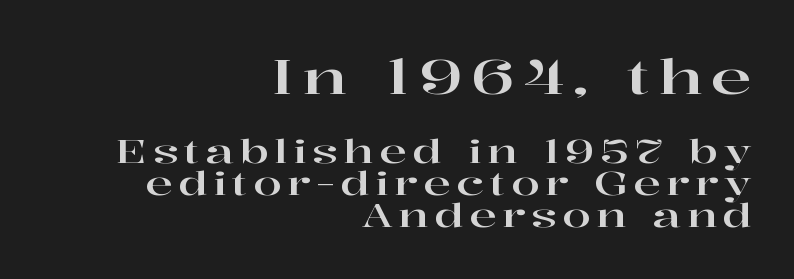
Q: Is the text italic (slanted)? A: No, it is upright.
Q: Is the typeface a serif or a sans-serif typeface? A: Serif.
Q: Is the text underlined? A: No.
Q: How is the paragraph aligned? A: Right-aligned.
Q: Is the spacing between lines tight, normal or loose? A: Tight.
Q: Which block of text is set in a larger size, the first (top) or the second (bottom)? A: The first (top) one.
Q: Width (condensed, normal, or wide)? A: Wide.
Q: Stroke contrast? A: High.
Q: x-height? A: Medium.
Q: Monospaced? A: No.
